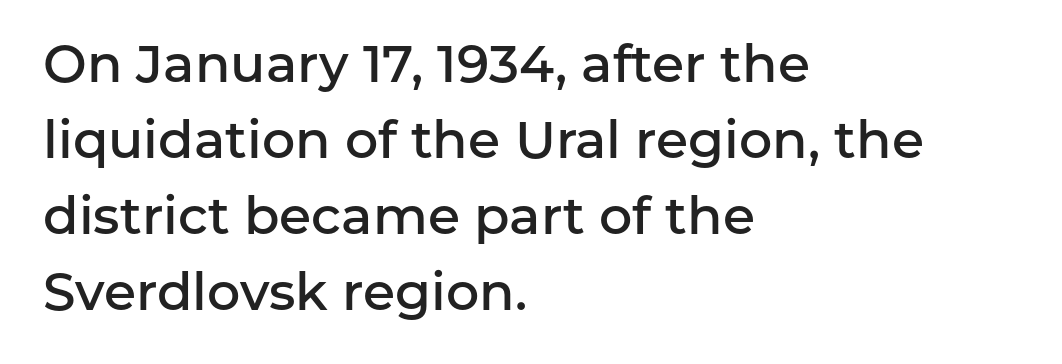
{"serif": "no", "italic": "no", "bold": "semi", "weight": "semibold", "width": "normal", "stroke_contrast": "low", "x_height": "medium", "monospaced": "no", "underline": "no", "align": "left", "line_spacing": "normal", "line_spacing_ratio": 1.46, "letter_spacing": "normal", "letter_spacing_em": 0.0, "glyph_px": 52}
